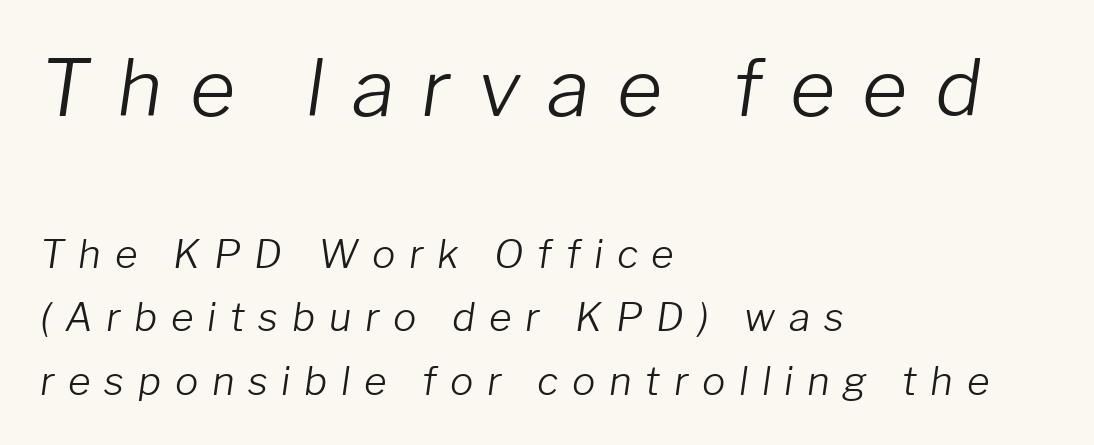
The image shows 78 px light type, italic (leaning right); set left-aligned, normal line spacing (1.63x), unusually wide letter spacing (+0.35 em), not underlined; the first (top) block is 2.0x larger; low stroke contrast and a medium x-height.
